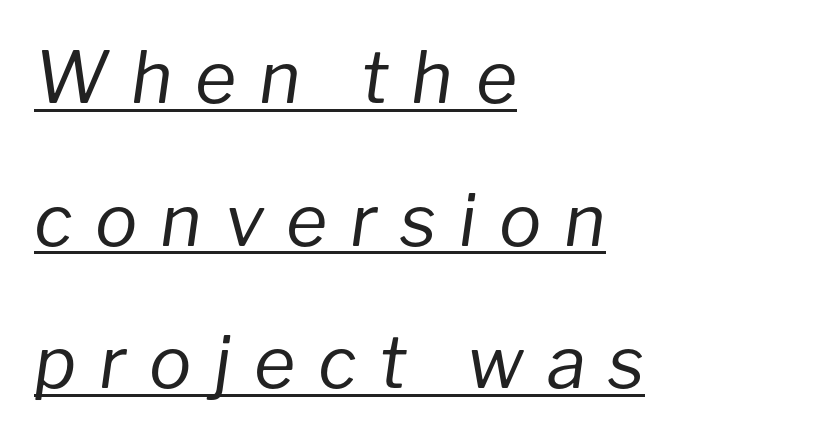
Q: Is the text bold? A: No.
Q: Is the text italic (slanted)? A: Yes, it leans right by about 8 degrees.
Q: Is the text underlined? A: Yes.
Q: How is the paragraph aligned? A: Left-aligned.
Q: Is the spacing between letters normal or unusually wide? A: Unusually wide.
Q: Is the spacing between lines tight, normal or loose? A: Loose.
Q: Width (condensed, normal, or wide)? A: Normal.
Q: Stroke contrast? A: Low.
Q: x-height? A: Medium.
Q: Monospaced? A: No.
